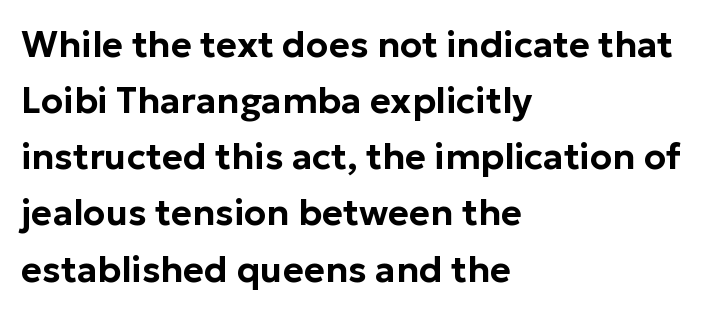
{"serif": "no", "italic": "no", "width": "normal", "stroke_contrast": "low", "x_height": "medium", "monospaced": "no", "underline": "no", "align": "left", "line_spacing": "normal", "line_spacing_ratio": 1.56, "letter_spacing": "normal", "letter_spacing_em": 0.0, "glyph_px": 36}
